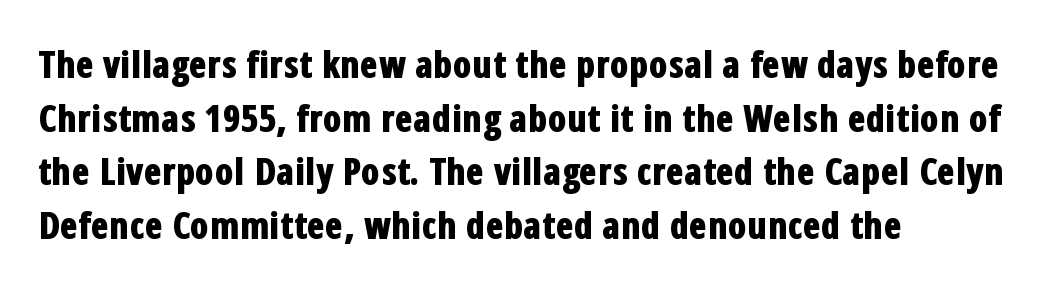
The image shows 37 px bold, condensed sans-serif type, upright; set left-aligned, normal line spacing (1.45x), normal letter spacing, not underlined; low stroke contrast and a medium x-height.
